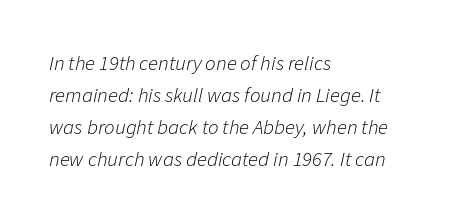
Counters stay open thanks to moderate or lighter strokes. Caption: multi-line text, flush left, ragged right. Rendered with sloped, italic letterforms. Letter spacing: default. Vertical spacing — default. Clear beneath every line of the passage.
